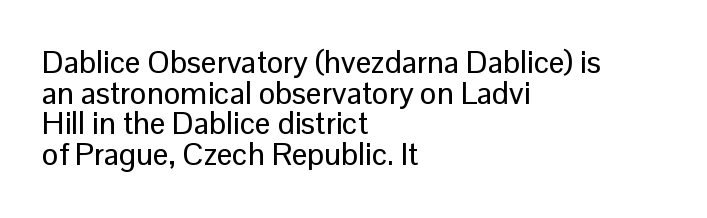
The image shows 31 px sans-serif type, upright; set left-aligned, tight line spacing (0.99x), normal letter spacing, not underlined; low stroke contrast and a medium x-height.
